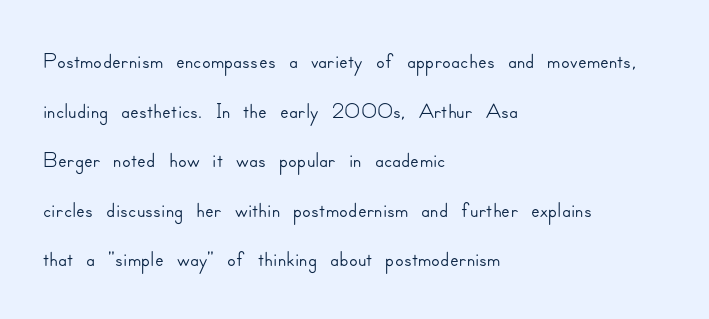
Q: Is the text italic (slanted)? A: No, it is upright.
Q: Is the typeface a serif or a sans-serif typeface? A: Sans-serif.
Q: Is the text underlined? A: No.
Q: How is the paragraph aligned? A: Left-aligned.
Q: Is the spacing between letters normal or unusually wide? A: Normal.
Q: Is the spacing between lines tight, normal or loose? A: Normal.
Q: Width (condensed, normal, or wide)? A: Normal.
Q: Stroke contrast? A: Low.
Q: x-height? A: Small.
Q: Monospaced? A: No.
